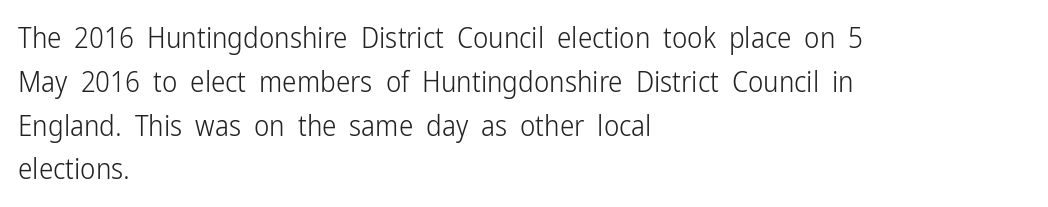
{"serif": "no", "italic": "no", "bold": "no", "weight": "light", "width": "condensed", "stroke_contrast": "low", "x_height": "medium", "monospaced": "no", "underline": "no", "align": "left", "line_spacing": "normal", "line_spacing_ratio": 1.51, "letter_spacing": "normal", "letter_spacing_em": 0.0, "glyph_px": 29}
